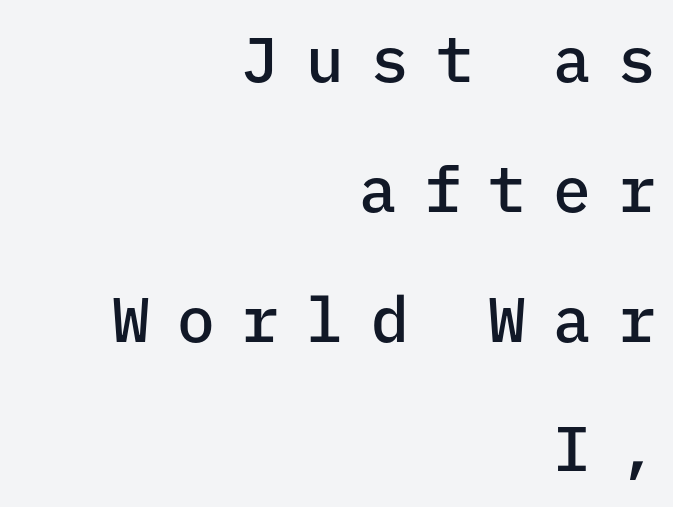
{"serif": "no", "italic": "no", "bold": "semi", "weight": "semibold", "width": "normal", "stroke_contrast": "low", "x_height": "medium", "monospaced": "yes", "underline": "no", "align": "right", "line_spacing": "loose", "line_spacing_ratio": 2.06, "letter_spacing": "wide", "letter_spacing_em": 0.43, "glyph_px": 63}
